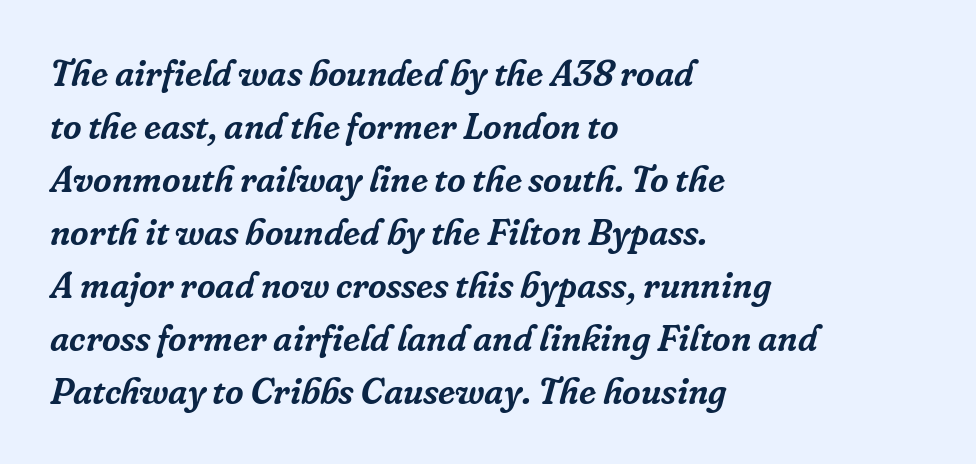
{"serif": "yes", "italic": "yes", "lean": "right", "slant_degrees": 16, "width": "normal", "stroke_contrast": "low", "x_height": "medium", "monospaced": "no", "underline": "no", "align": "left", "line_spacing": "normal", "line_spacing_ratio": 1.47, "letter_spacing": "normal", "letter_spacing_em": 0.0, "glyph_px": 36}
